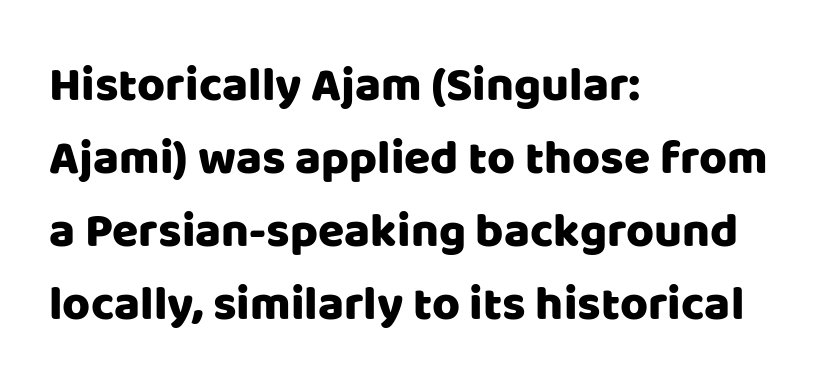
The image shows 48 px sans-serif type, upright; set left-aligned, normal line spacing (1.52x), normal letter spacing, not underlined; low stroke contrast and a large x-height.
